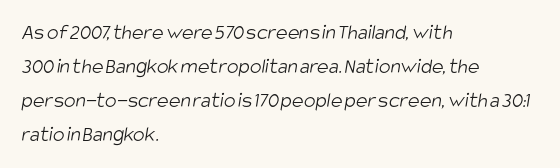
{"bold": "no", "underline": "no", "align": "left", "line_spacing": "normal", "line_spacing_ratio": 1.55, "letter_spacing": "normal", "letter_spacing_em": 0.0, "glyph_px": 22}
